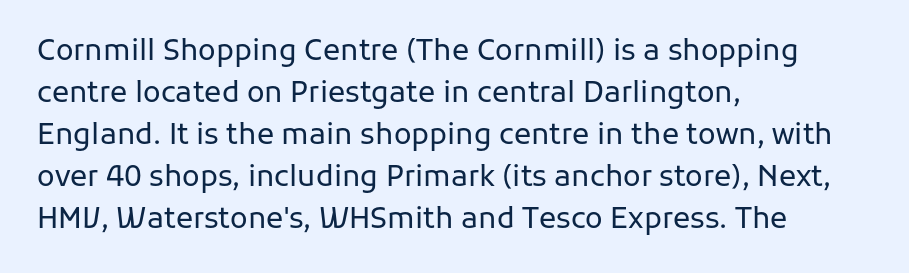
Q: Is the text bold? A: No.
Q: Is the text italic (slanted)? A: No, it is upright.
Q: Is the typeface a serif or a sans-serif typeface? A: Sans-serif.
Q: Is the text underlined? A: No.
Q: How is the paragraph aligned? A: Left-aligned.
Q: Is the spacing between letters normal or unusually wide? A: Normal.
Q: Is the spacing between lines tight, normal or loose? A: Normal.
Q: Width (condensed, normal, or wide)? A: Normal.
Q: Stroke contrast? A: Low.
Q: x-height? A: Medium.
Q: Monospaced? A: No.
